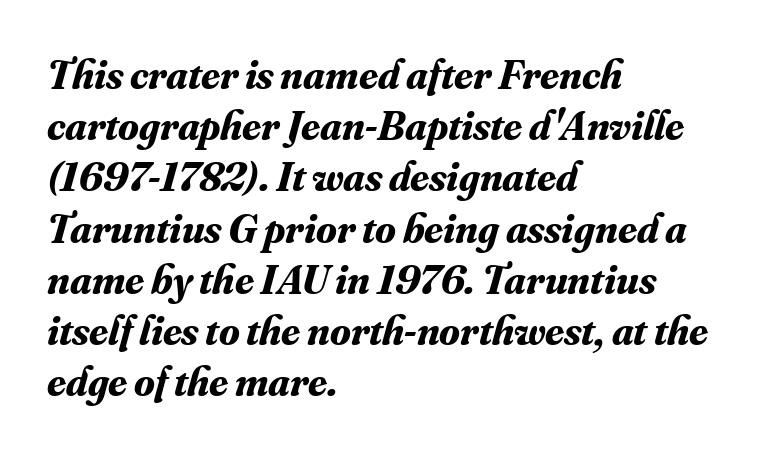
{"serif": "yes", "italic": "yes", "lean": "right", "slant_degrees": 16, "bold": "yes", "weight": "bold", "width": "normal", "stroke_contrast": "medium", "x_height": "small", "monospaced": "no", "underline": "no", "align": "left", "line_spacing_ratio": 1.22, "letter_spacing": "normal", "letter_spacing_em": 0.0, "glyph_px": 42}
